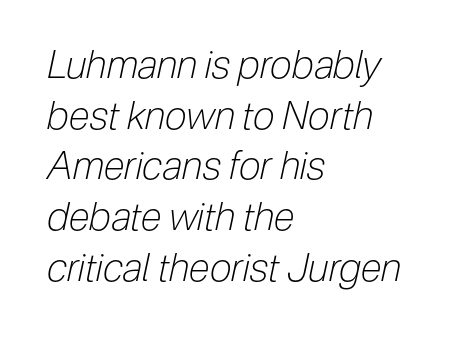
A typesetter would call this zero additional tracking. Baseline-to-baseline distance is the conventional proportion of letter height. Weight: not bold — regular or lighter. Designer's note — italics engaged.
